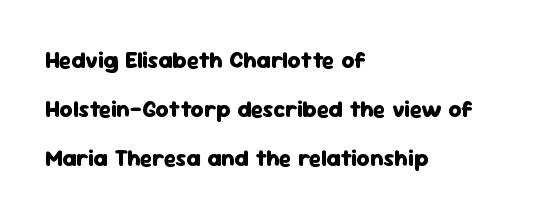
{"italic": "no", "bold": "yes", "underline": "no", "align": "left", "line_spacing": "loose", "line_spacing_ratio": 2.14, "letter_spacing": "normal", "letter_spacing_em": 0.0, "glyph_px": 23}
